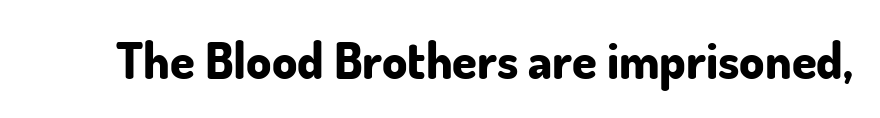
The image shows 50 px bold sans-serif type, upright; set normal letter spacing, not underlined; low stroke contrast and a small x-height.
